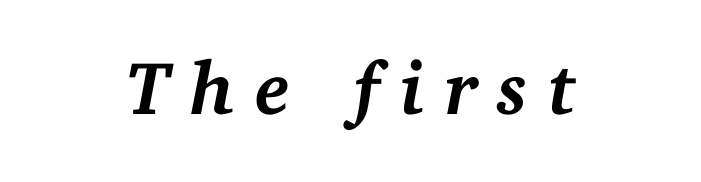
Observe the lean: these are italic letterforms. Do the characters align in a grid? No, the font is proportional. These lines are composed in type with serifs. Descender tails drop into unmarked territory.
